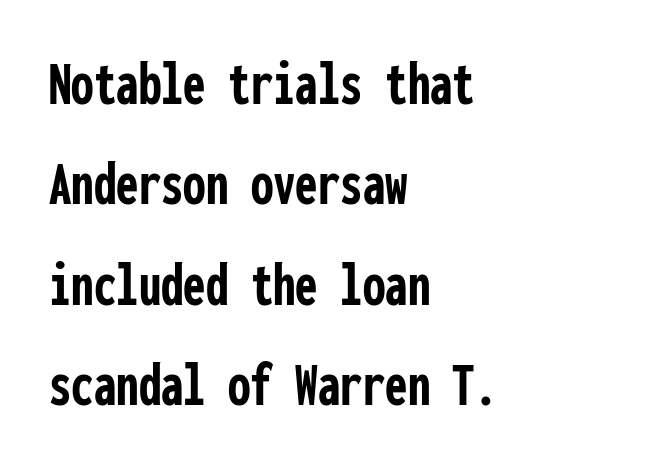
The passage shown is typed in a monospace face where columns stay perfectly aligned. Serifs: no, the terminals of the letterforms are clean. The passage shown stacks its lines at a standard gap. These lines keep a tight, regular rhythm from letter to letter. Chunky letters — that's bold for sure. These lines are set flush left with a ragged right edge.
